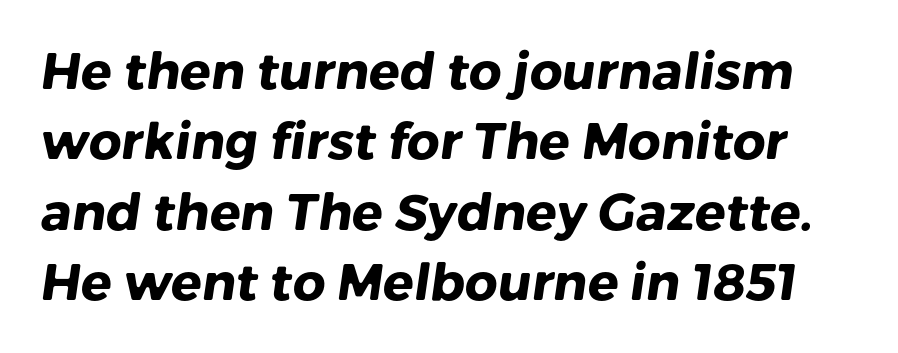
Q: Is the text bold? A: Yes.
Q: Is the typeface a serif or a sans-serif typeface? A: Sans-serif.
Q: Is the text underlined? A: No.
Q: Is the spacing between letters normal or unusually wide? A: Normal.
Q: Is the spacing between lines tight, normal or loose? A: Normal.
Q: Width (condensed, normal, or wide)? A: Normal.
Q: Stroke contrast? A: Low.
Q: x-height? A: Medium.
Q: Monospaced? A: No.
